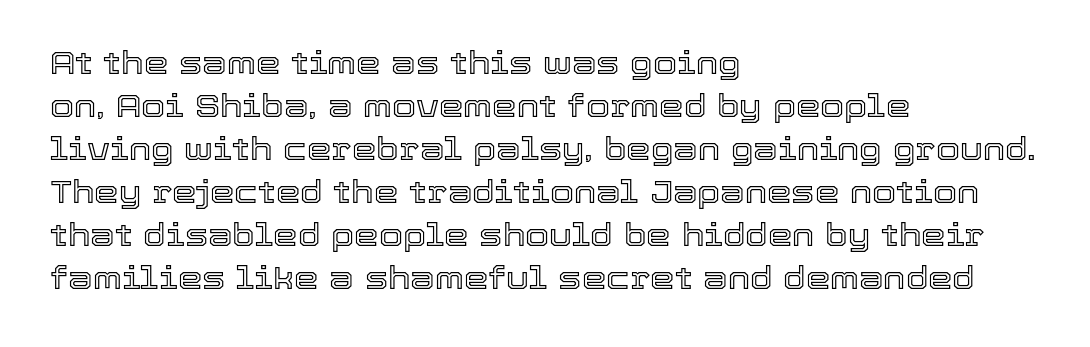
Q: Is the text italic (slanted)? A: No, it is upright.
Q: Is the text underlined? A: No.
Q: How is the paragraph aligned? A: Left-aligned.
Q: Is the spacing between letters normal or unusually wide? A: Normal.
Q: Is the spacing between lines tight, normal or loose? A: Normal.
Q: Width (condensed, normal, or wide)? A: Normal.
Q: x-height? A: Medium.
Q: Monospaced? A: No.
